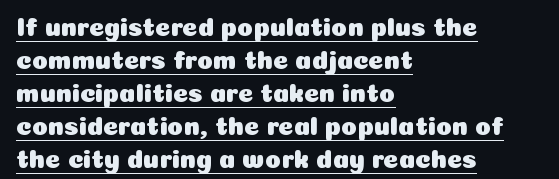
Q: Is the text italic (slanted)? A: No, it is upright.
Q: Is the text underlined? A: Yes.
Q: How is the paragraph aligned? A: Left-aligned.
Q: Is the spacing between letters normal or unusually wide? A: Normal.
Q: Is the spacing between lines tight, normal or loose? A: Normal.
